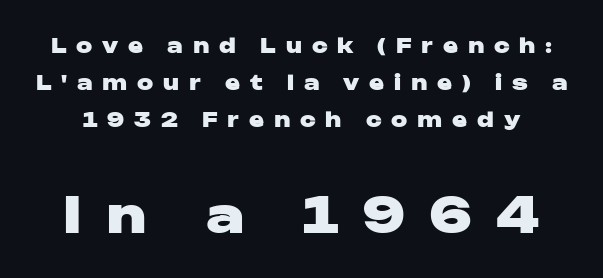
{"serif": "no", "italic": "no", "bold": "yes", "weight": "heavy", "width": "wide", "stroke_contrast": "low", "x_height": "medium", "monospaced": "no", "underline": "no", "line_spacing_ratio": 1.86, "letter_spacing": "wide", "letter_spacing_em": 0.49, "larger_block": "second", "size_ratio": 2.45, "glyph_px": 49}
